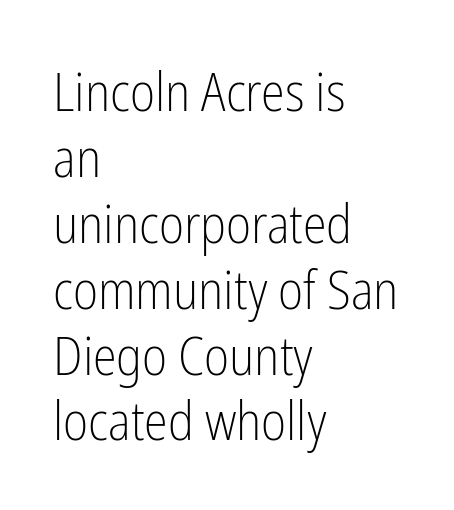
The image shows 54 px light, condensed sans-serif type, upright; set left-aligned, line spacing 1.22x, normal letter spacing, not underlined; low stroke contrast and a medium x-height.
